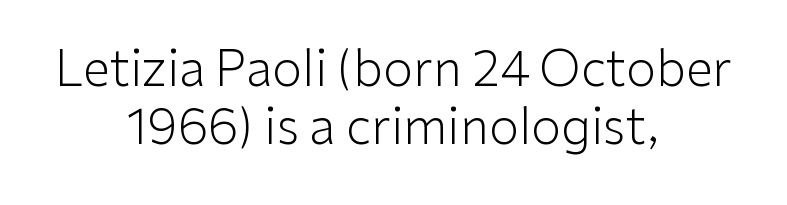
The image shows 49 px light sans-serif type, upright; set centered, line spacing 1.19x, normal letter spacing, not underlined; low stroke contrast and a medium x-height.
